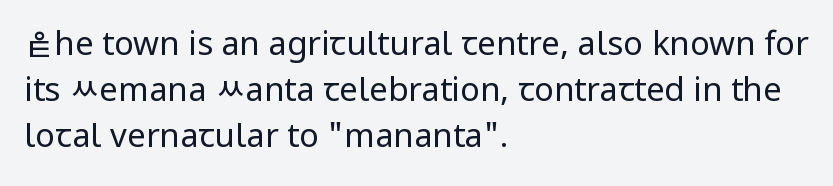
{"serif": "no", "italic": "no", "bold": "no", "weight": "regular", "width": "normal", "stroke_contrast": "low", "x_height": "medium", "monospaced": "no", "underline": "no", "align": "left", "line_spacing": "normal", "line_spacing_ratio": 1.4, "letter_spacing": "normal", "letter_spacing_em": 0.0, "glyph_px": 33}
